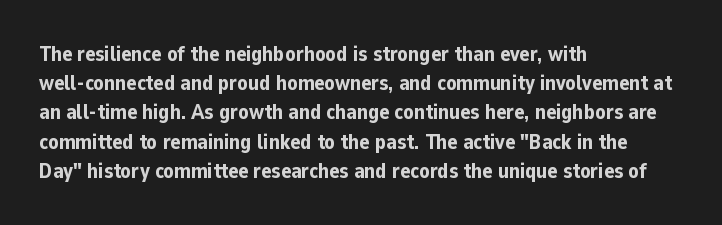
When letters stand straight like this, we call the style roman or upright. Line starts are locked; line ends wander. Quick note: underline off. Words appear dense and cohesive because spacing is normal. A normal amount of white space separates one row of letters from the next.
